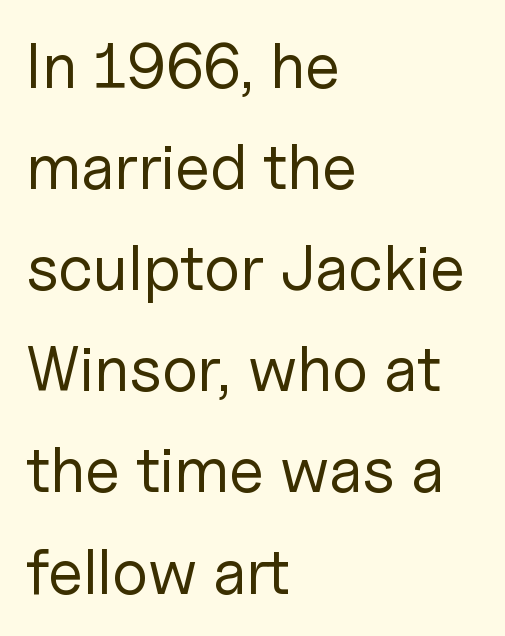
The image shows 64 px regular-weight sans-serif type, upright; set left-aligned, normal line spacing (1.58x), normal letter spacing, not underlined; low stroke contrast and a medium x-height.
